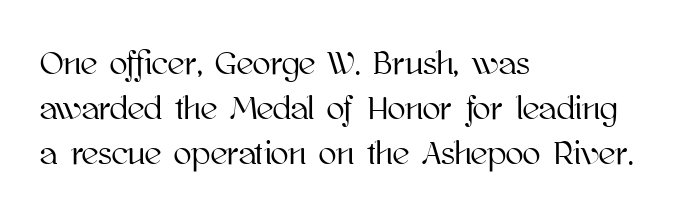
Words appear dense and cohesive because spacing is normal. Does the copy run flush right? No — it runs flush left. The string is rendered with underlining switched off. A typesetter would call this leading conventional body-copy spacing.
